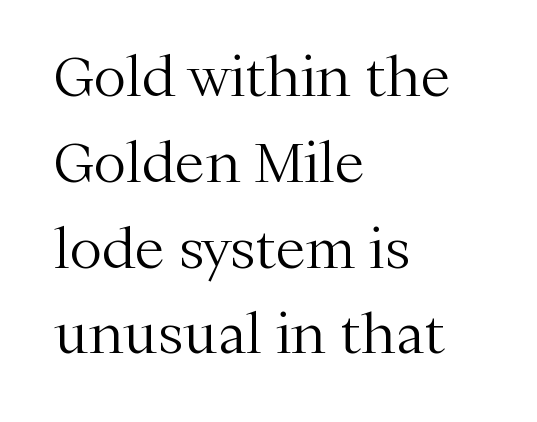
Q: Is the text bold? A: No.
Q: Is the text italic (slanted)? A: No, it is upright.
Q: Is the typeface a serif or a sans-serif typeface? A: Serif.
Q: Is the text underlined? A: No.
Q: How is the paragraph aligned? A: Left-aligned.
Q: Is the spacing between letters normal or unusually wide? A: Normal.
Q: Is the spacing between lines tight, normal or loose? A: Normal.
Q: Width (condensed, normal, or wide)? A: Normal.
Q: Stroke contrast? A: Medium.
Q: x-height? A: Medium.
Q: Monospaced? A: No.
